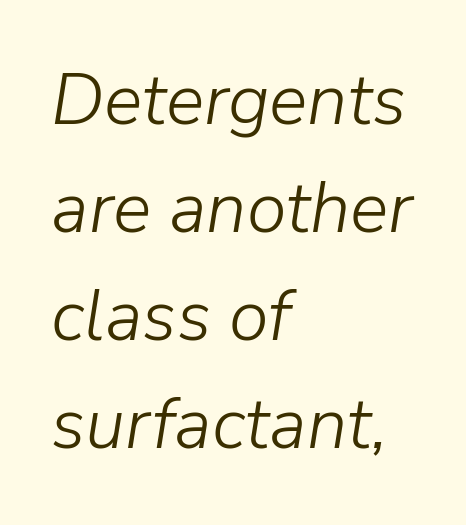
Note the varied advance widths — an 'i' is clearly narrower than an 'm'. In terms of posture, this sample is oblique. Is the block centered? No — it sits flush against the left margin. Counters stay open thanks to moderate or lighter strokes. The space beneath each line is pristine and unruled. Horizontal bands of white between lines are of average thickness.
